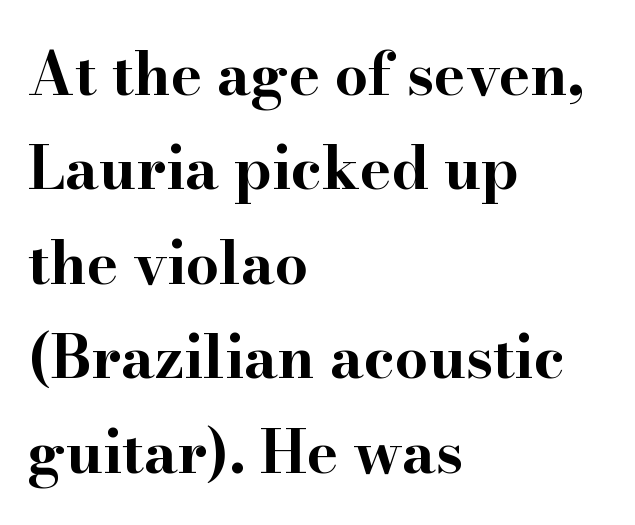
Q: Is the text bold? A: Yes.
Q: Is the text italic (slanted)? A: No, it is upright.
Q: Is the typeface a serif or a sans-serif typeface? A: Serif.
Q: Is the text underlined? A: No.
Q: How is the paragraph aligned? A: Left-aligned.
Q: Is the spacing between letters normal or unusually wide? A: Normal.
Q: Is the spacing between lines tight, normal or loose? A: Normal.
Q: Width (condensed, normal, or wide)? A: Wide.
Q: Stroke contrast? A: High.
Q: x-height? A: Small.
Q: Monospaced? A: No.
